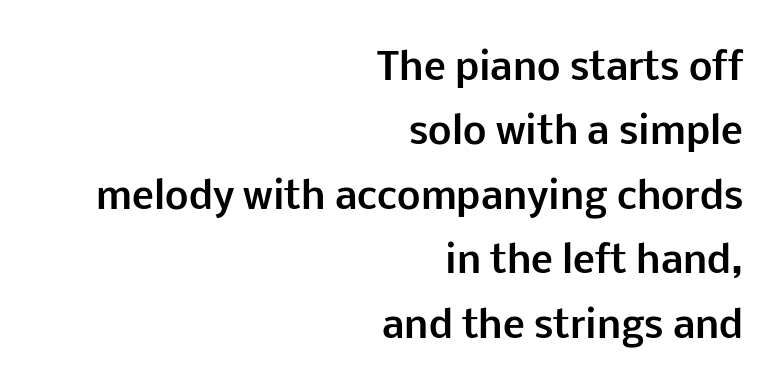
Q: Is the text bold? A: Yes.
Q: Is the text italic (slanted)? A: No, it is upright.
Q: Is the typeface a serif or a sans-serif typeface? A: Sans-serif.
Q: Is the text underlined? A: No.
Q: How is the paragraph aligned? A: Right-aligned.
Q: Is the spacing between letters normal or unusually wide? A: Normal.
Q: Width (condensed, normal, or wide)? A: Normal.
Q: Stroke contrast? A: Low.
Q: x-height? A: Medium.
Q: Monospaced? A: No.
